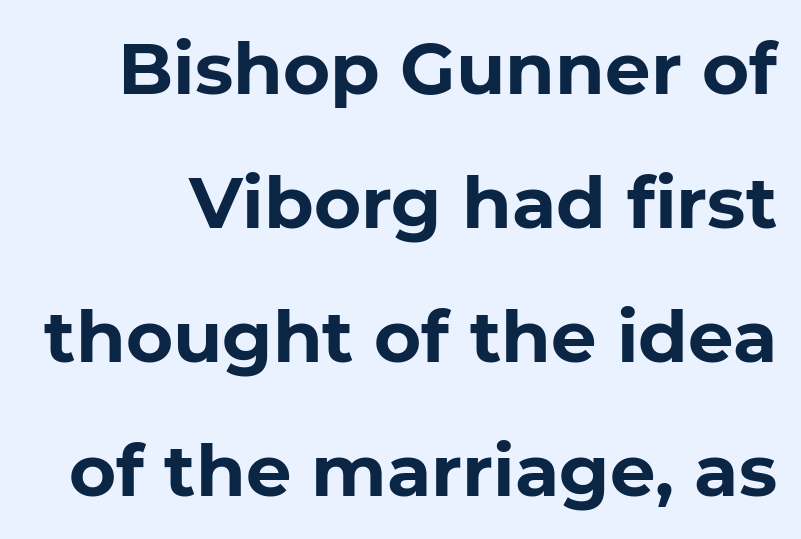
Q: Is the text bold? A: Yes.
Q: Is the text italic (slanted)? A: No, it is upright.
Q: Is the typeface a serif or a sans-serif typeface? A: Sans-serif.
Q: Is the text underlined? A: No.
Q: Is the spacing between letters normal or unusually wide? A: Normal.
Q: Width (condensed, normal, or wide)? A: Normal.
Q: Stroke contrast? A: Low.
Q: x-height? A: Medium.
Q: Monospaced? A: No.
